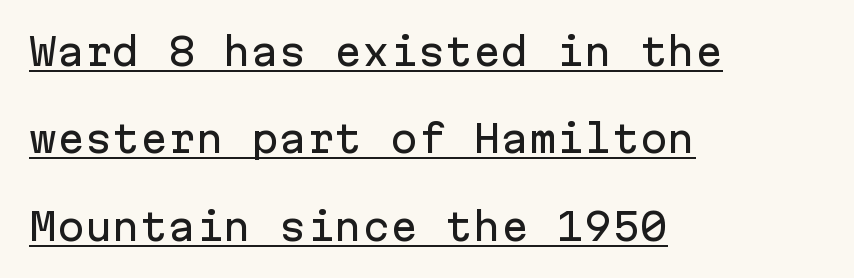
Q: Is the text italic (slanted)? A: No, it is upright.
Q: Is the typeface a serif or a sans-serif typeface? A: Sans-serif.
Q: Is the text underlined? A: Yes.
Q: How is the paragraph aligned? A: Left-aligned.
Q: Is the spacing between letters normal or unusually wide? A: Normal.
Q: Is the spacing between lines tight, normal or loose? A: Loose.
Q: Width (condensed, normal, or wide)? A: Normal.
Q: Stroke contrast? A: Low.
Q: x-height? A: Medium.
Q: Monospaced? A: Yes.
